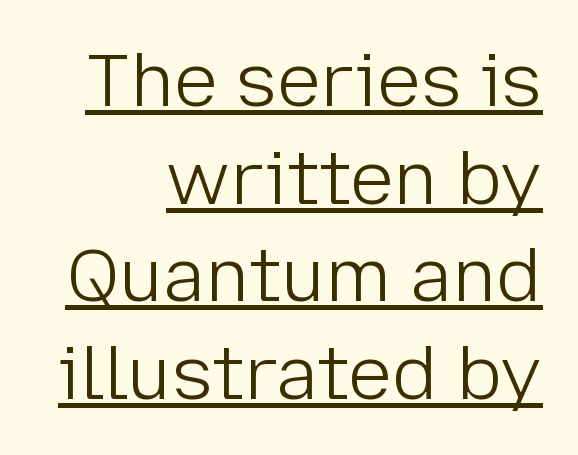
Q: Is the text bold? A: No.
Q: Is the text italic (slanted)? A: No, it is upright.
Q: Is the typeface a serif or a sans-serif typeface? A: Sans-serif.
Q: Is the text underlined? A: Yes.
Q: How is the paragraph aligned? A: Right-aligned.
Q: Is the spacing between letters normal or unusually wide? A: Normal.
Q: Is the spacing between lines tight, normal or loose? A: Normal.
Q: Width (condensed, normal, or wide)? A: Normal.
Q: Stroke contrast? A: Low.
Q: x-height? A: Medium.
Q: Monospaced? A: No.
